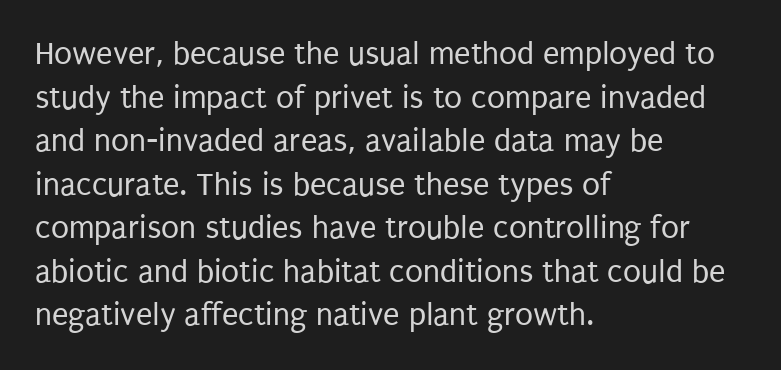
The passage shown is typed in a proportional face where columns would drift. The words here are not underlined. Check where the strokes stop: nothing finishes them off — pure sans. Caption: multi-line text, flush left, ragged right. Default kerning and tracking; the words read as compact shapes. The letterforms sit at book weight or below.
